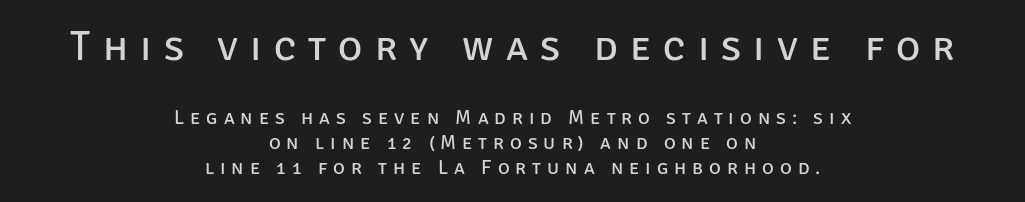
{"serif": "no", "italic": "no", "bold": "no", "weight": "regular", "width": "normal", "stroke_contrast": "low", "x_height": "large", "monospaced": "no", "underline": "no", "align": "center", "line_spacing": "normal", "line_spacing_ratio": 1.25, "letter_spacing": "wide", "letter_spacing_em": 0.3, "larger_block": "first", "size_ratio": 2.05, "glyph_px": 41}
